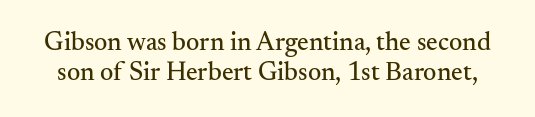
This rendering leaves character spacing at its baseline value. Successive baselines arrive quickly, one right under another. A clean baseline with only descenders dipping below it. Posture: upright roman.
